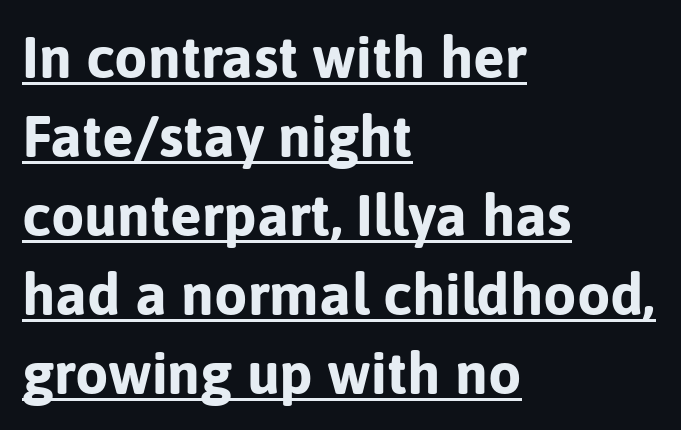
{"serif": "no", "italic": "no", "bold": "yes", "weight": "bold", "width": "normal", "stroke_contrast": "low", "x_height": "medium", "monospaced": "no", "underline": "yes", "align": "left", "line_spacing": "normal", "line_spacing_ratio": 1.34, "letter_spacing": "normal", "letter_spacing_em": 0.0, "glyph_px": 59}
